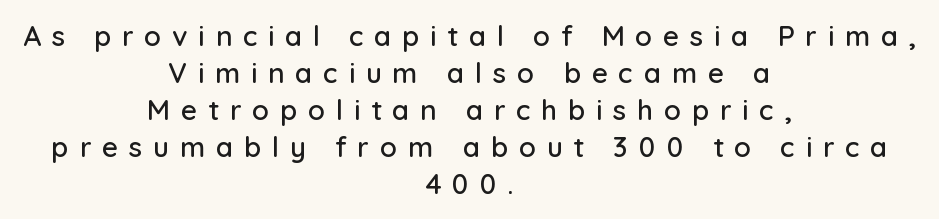
Line spacing here is normal. Someone cranked the tracking dial way up on this one. The designer went with a sans here, leaving each stem footless. The lines are quadded center. When letters stand straight like this, we call the style roman or upright.
